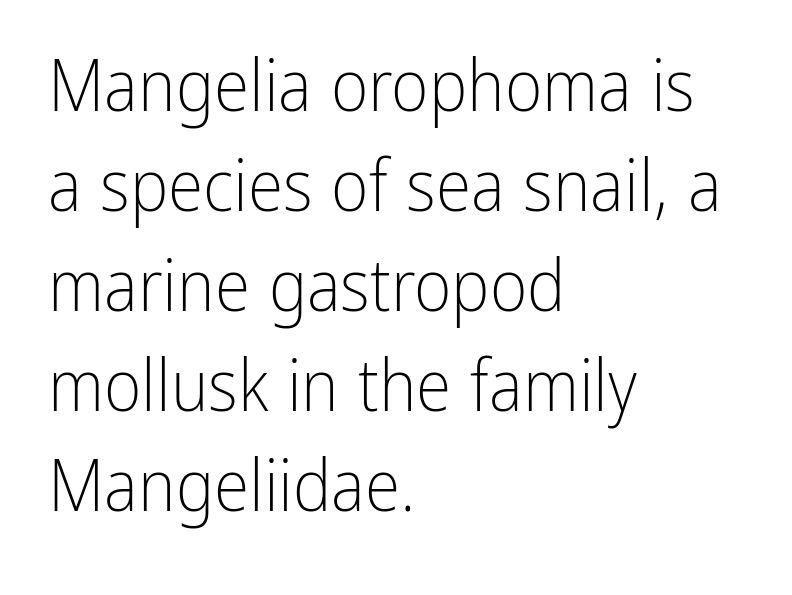
The image shows 72 px light, condensed sans-serif type, upright; set left-aligned, normal line spacing (1.39x), normal letter spacing, not underlined; low stroke contrast and a medium x-height.
